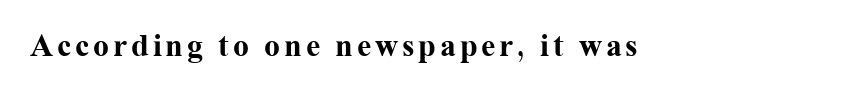
Designer's note — italics off, roman on. Is this a fixed-width face? No — the glyphs have proportional, varying widths. The rendering uses a bold face; every stroke is thick and dark. Are there feet on the stems? There are — it's a serif.
